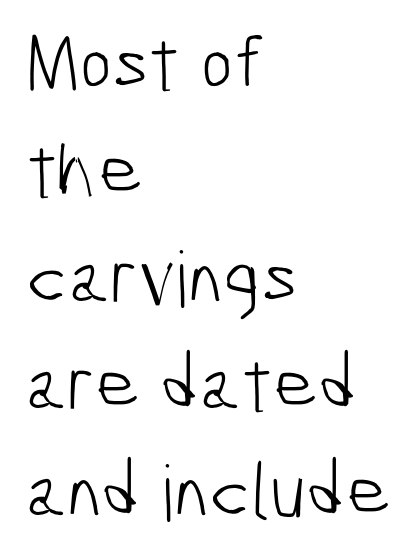
Is there much room between lines? A standard amount, neither cramped nor airy. Look at the tracking — it's just the regular setting, nothing added. Letterform terminals end flat and unadorned throughout the passage. These lines are set flush left with a ragged right edge. Quick note: underline off. This sample has the flowing, uneven cadence of proportional lettering.
